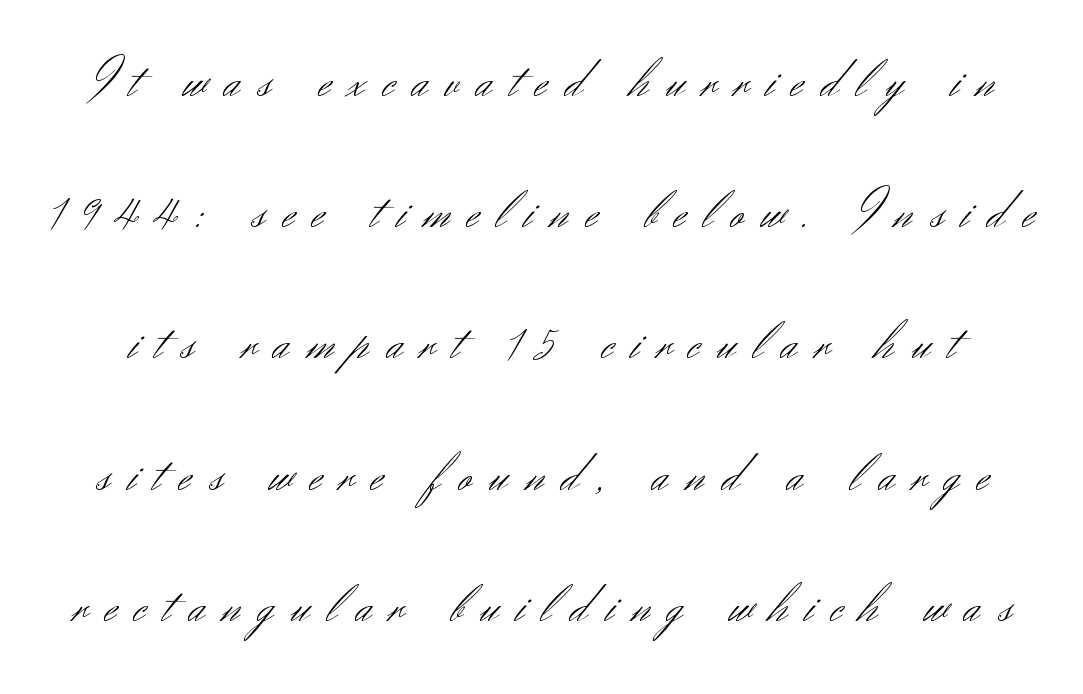
Q: Is the text bold? A: No.
Q: Is the text italic (slanted)? A: Yes.
Q: Is the typeface a serif or a sans-serif typeface? A: Sans-serif.
Q: Is the text underlined? A: No.
Q: Is the spacing between letters normal or unusually wide? A: Unusually wide.
Q: Is the spacing between lines tight, normal or loose? A: Loose.
Q: Width (condensed, normal, or wide)? A: Normal.
Q: Stroke contrast? A: Medium.
Q: x-height? A: Small.
Q: Monospaced? A: No.
